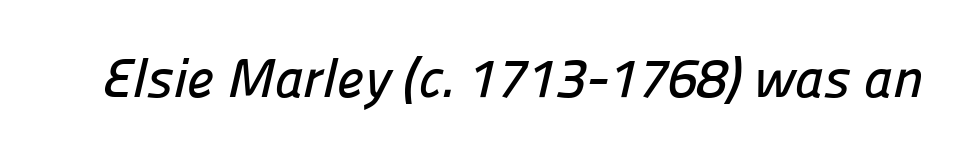
Stroke terminals: plain, sans-serif. The glyphs are unaccompanied by any horizontal stroke below them. The gaps between neighbouring characters are ordinary and unremarkable. Each letter keeps its own natural width here, so spacing adapts to shape.
